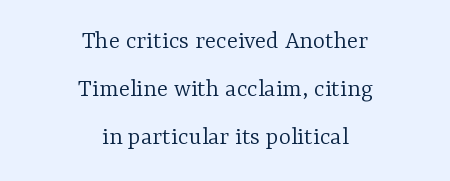
Q: Is the text bold? A: No.
Q: Is the text italic (slanted)? A: No, it is upright.
Q: Is the text underlined? A: No.
Q: How is the paragraph aligned? A: Centered.
Q: Is the spacing between letters normal or unusually wide? A: Normal.
